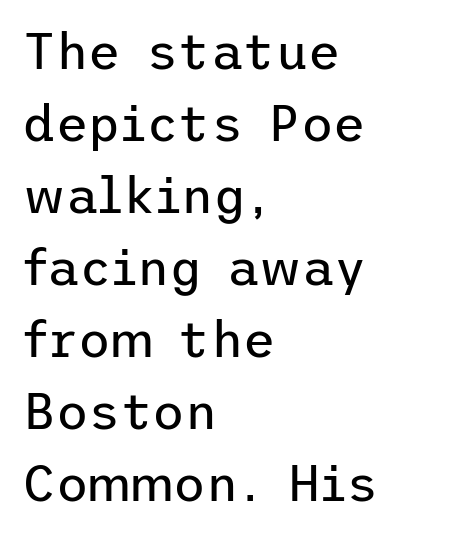
Q: Is the text bold? A: No.
Q: Is the text italic (slanted)? A: No, it is upright.
Q: Is the typeface a serif or a sans-serif typeface? A: Sans-serif.
Q: Is the text underlined? A: No.
Q: How is the paragraph aligned? A: Left-aligned.
Q: Is the spacing between letters normal or unusually wide? A: Normal.
Q: Is the spacing between lines tight, normal or loose? A: Normal.
Q: Width (condensed, normal, or wide)? A: Normal.
Q: Stroke contrast? A: Low.
Q: x-height? A: Medium.
